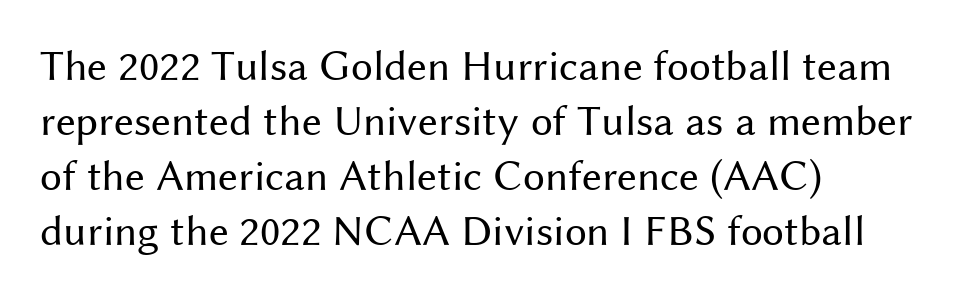
Q: Is the text bold? A: No.
Q: Is the text italic (slanted)? A: No, it is upright.
Q: Is the typeface a serif or a sans-serif typeface? A: Sans-serif.
Q: Is the text underlined? A: No.
Q: How is the paragraph aligned? A: Left-aligned.
Q: Is the spacing between letters normal or unusually wide? A: Normal.
Q: Is the spacing between lines tight, normal or loose? A: Normal.
Q: Width (condensed, normal, or wide)? A: Normal.
Q: Stroke contrast? A: Medium.
Q: x-height? A: Medium.
Q: Monospaced? A: No.
